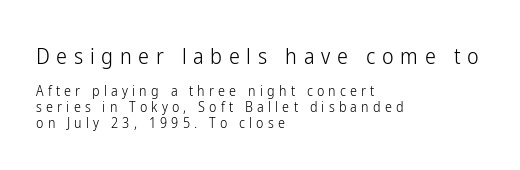
{"italic": "no", "bold": "no", "underline": "no", "align": "left", "line_spacing": "tight", "line_spacing_ratio": 1.13, "letter_spacing": "wide", "letter_spacing_em": 0.3, "larger_block": "first", "size_ratio": 1.57, "glyph_px": 22}
